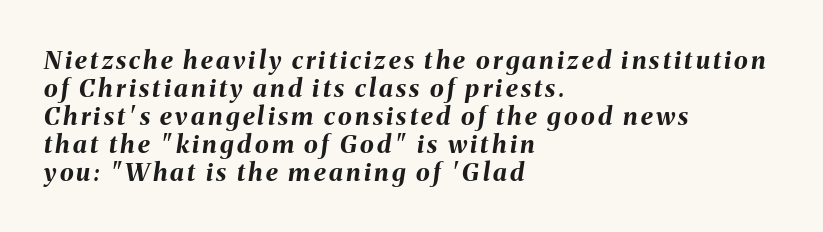
{"italic": "yes", "lean": "right", "slant_degrees": 8, "bold": "yes", "underline": "no", "align": "left", "line_spacing": "tight", "line_spacing_ratio": 1.12, "glyph_px": 25}
